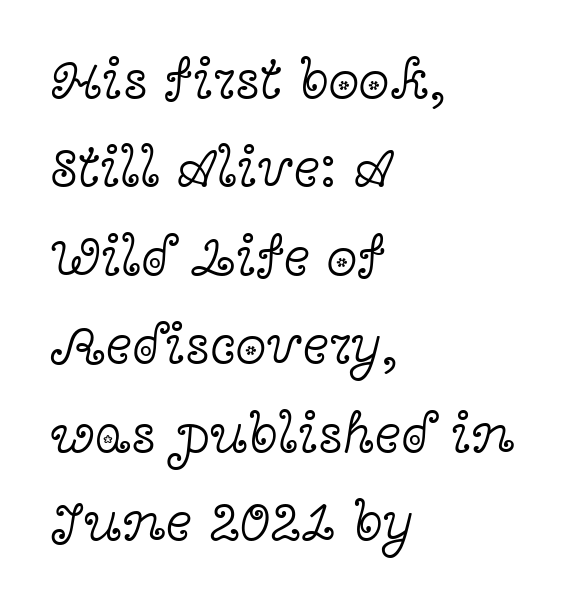
Does the leading feel generous? No, just average. Just letters on the line, the space beneath them empty. These lines are set flush left with a ragged right edge. Summary of weight: not heavy and not bold. Compared with typical body copy, the letter spacing here is the same.
